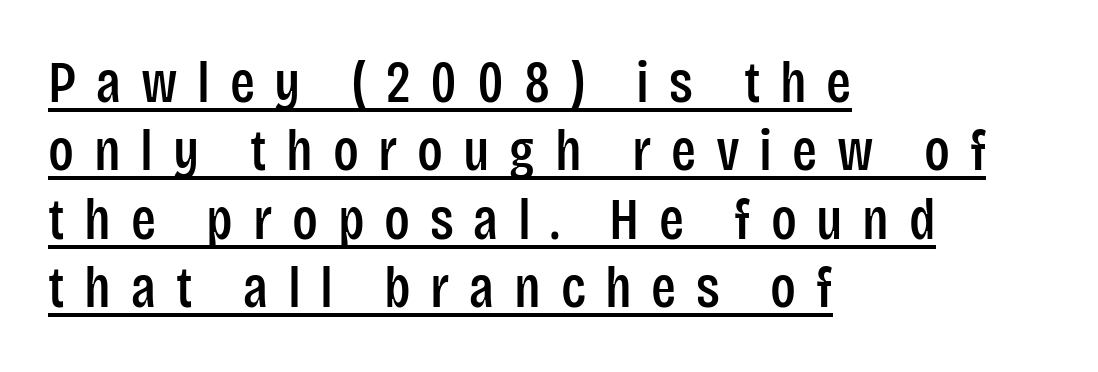
Visually the block forms a straight wall on the left and a jagged coastline on the right. You could not count columns in this text — the font is proportionally spaced. Check where the strokes stop: nothing finishes them off — pure sans. Caption: expanded tracking, letters set apart. This is roman type, the default non-slanted kind. The sample's only ornament is a line tracing under the words.
